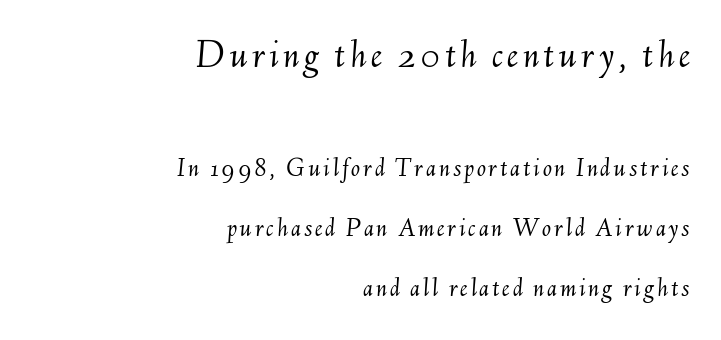
{"italic": "yes", "lean": "right", "slant_degrees": 6, "bold": "no", "weight": "light", "width": "normal", "stroke_contrast": "medium", "x_height": "small", "monospaced": "no", "underline": "no", "align": "right", "line_spacing": "loose", "line_spacing_ratio": 2.22, "larger_block": "first", "size_ratio": 1.48, "glyph_px": 40}
